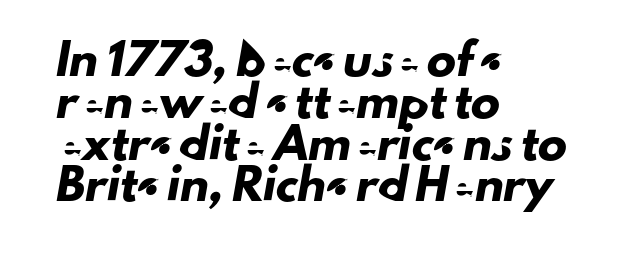
{"serif": "no", "width": "normal", "stroke_contrast": "low", "x_height": "small", "monospaced": "no", "underline": "no", "align": "left", "line_spacing": "normal", "line_spacing_ratio": 1.44, "letter_spacing": "normal", "letter_spacing_em": 0.0, "glyph_px": 29}
